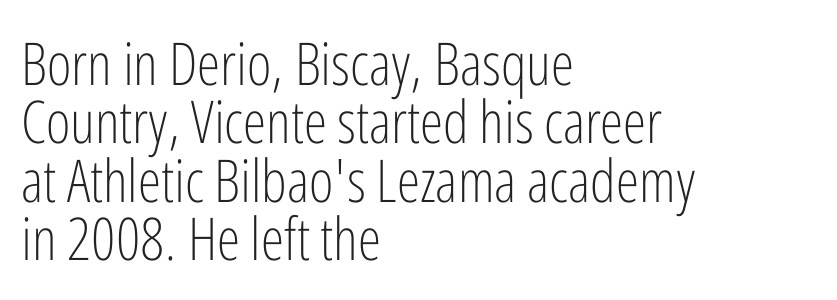
Q: Is the text bold? A: No.
Q: Is the text italic (slanted)? A: No, it is upright.
Q: Is the typeface a serif or a sans-serif typeface? A: Sans-serif.
Q: Is the text underlined? A: No.
Q: How is the paragraph aligned? A: Left-aligned.
Q: Is the spacing between letters normal or unusually wide? A: Normal.
Q: Is the spacing between lines tight, normal or loose? A: Tight.
Q: Width (condensed, normal, or wide)? A: Condensed.
Q: Stroke contrast? A: Low.
Q: x-height? A: Medium.
Q: Monospaced? A: No.
